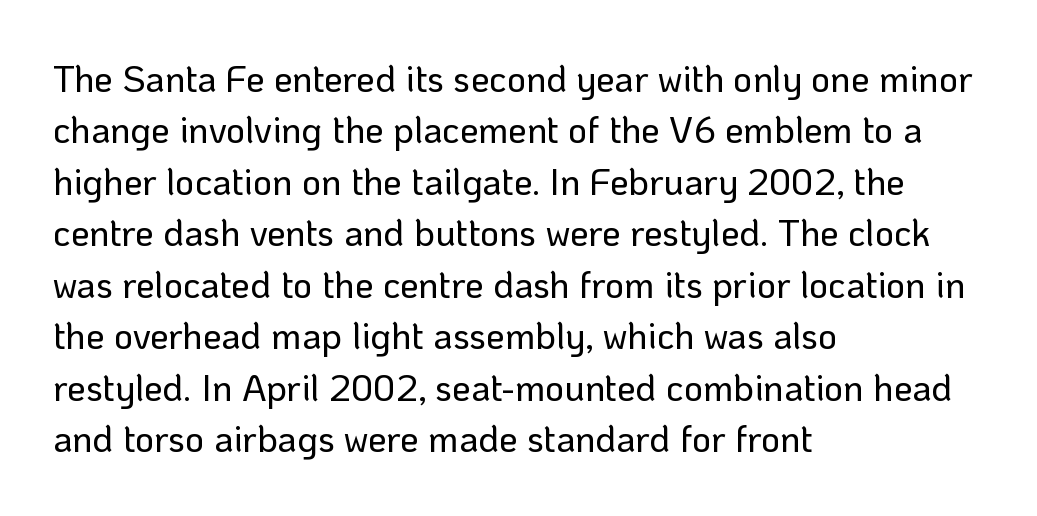
Q: Is the text italic (slanted)? A: No, it is upright.
Q: Is the typeface a serif or a sans-serif typeface? A: Sans-serif.
Q: Is the text underlined? A: No.
Q: How is the paragraph aligned? A: Left-aligned.
Q: Is the spacing between letters normal or unusually wide? A: Normal.
Q: Is the spacing between lines tight, normal or loose? A: Normal.
Q: Width (condensed, normal, or wide)? A: Normal.
Q: Stroke contrast? A: Low.
Q: x-height? A: Medium.
Q: Monospaced? A: No.
